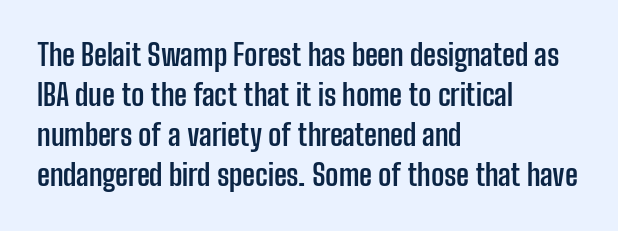
{"serif": "no", "italic": "no", "bold": "yes", "weight": "semibold", "width": "condensed", "stroke_contrast": "low", "x_height": "medium", "monospaced": "no", "underline": "no", "align": "left", "line_spacing": "normal", "line_spacing_ratio": 1.38, "letter_spacing": "normal", "letter_spacing_em": 0.0, "glyph_px": 29}
